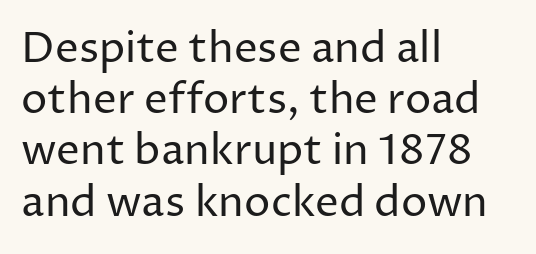
How are the letters spaced? Ordinarily, with no added tracking. This rendering uses left alignment, leaving the right contour irregular. The type family on display is of the sans-serif kind. Clear beneath every line of the passage. Is this a fixed-width face? No — the glyphs have proportional, varying widths.
